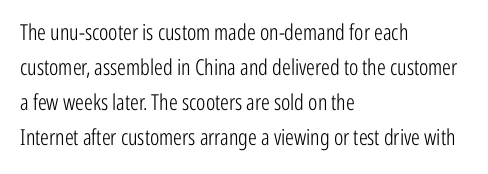
Every stem runs plumb, perpendicular to the baseline. Ink coverage per letter is moderate at most. Does extra space separate the letters? No, they use regular spacing. Line starts are locked; line ends wander. If you measured baseline to baseline, you'd find a middling distance.
